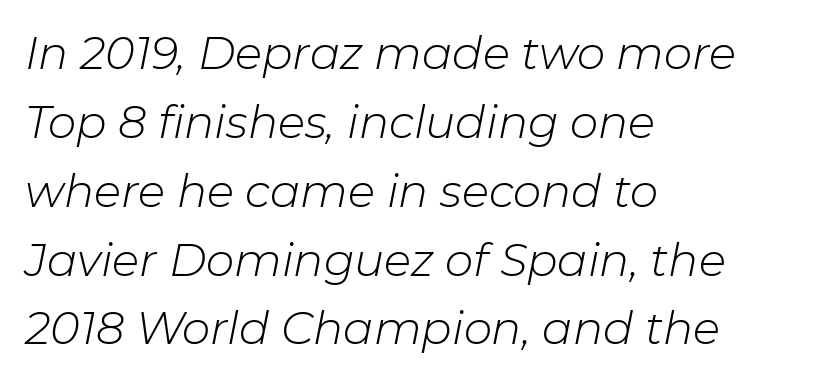
The image shows 45 px light type, italic (leaning right); set left-aligned, normal line spacing (1.53x), normal letter spacing, not underlined; low stroke contrast and a medium x-height.
